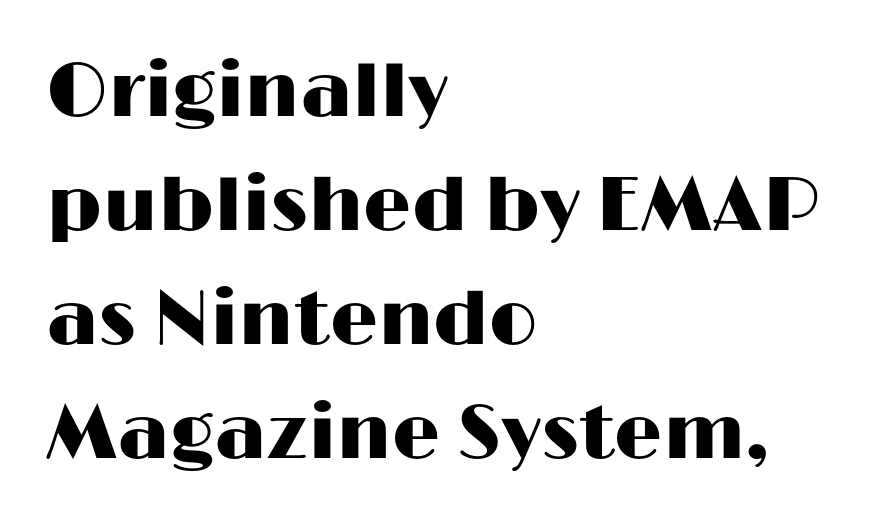
Q: Is the text italic (slanted)? A: No, it is upright.
Q: Is the typeface a serif or a sans-serif typeface? A: Sans-serif.
Q: Is the text underlined? A: No.
Q: How is the paragraph aligned? A: Left-aligned.
Q: Is the spacing between letters normal or unusually wide? A: Normal.
Q: Is the spacing between lines tight, normal or loose? A: Normal.
Q: Width (condensed, normal, or wide)? A: Wide.
Q: Stroke contrast? A: High.
Q: x-height? A: Medium.
Q: Monospaced? A: No.
